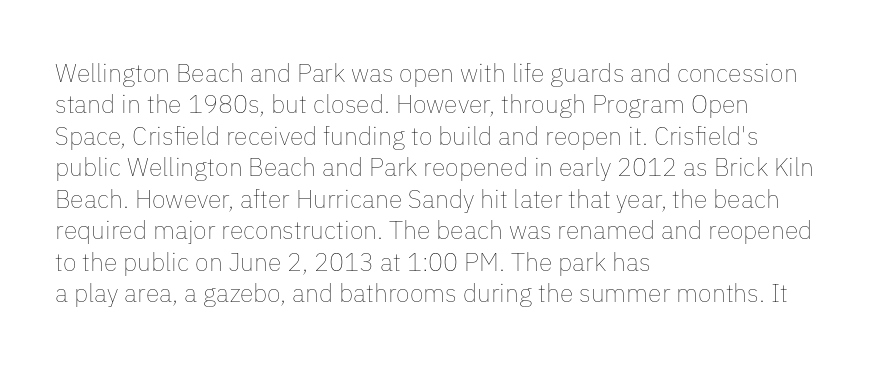
Q: Is the text bold? A: No.
Q: Is the text italic (slanted)? A: No, it is upright.
Q: Is the text underlined? A: No.
Q: How is the paragraph aligned? A: Left-aligned.
Q: Is the spacing between letters normal or unusually wide? A: Normal.
Q: Is the spacing between lines tight, normal or loose? A: Normal.
